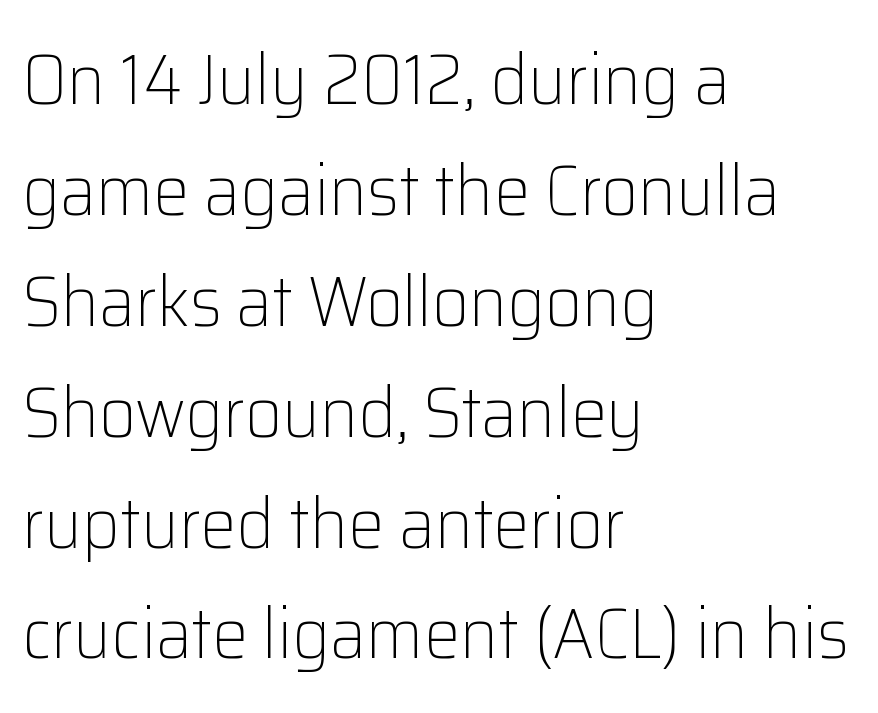
Anything drawn beneath the words? Only blank space. Visually the block forms a straight wall on the left and a jagged coastline on the right. Note: no serifs on the glyphs. The font sits on the lighter half of the weight spectrum, regular included. There is no visible air inserted between adjacent glyphs.
